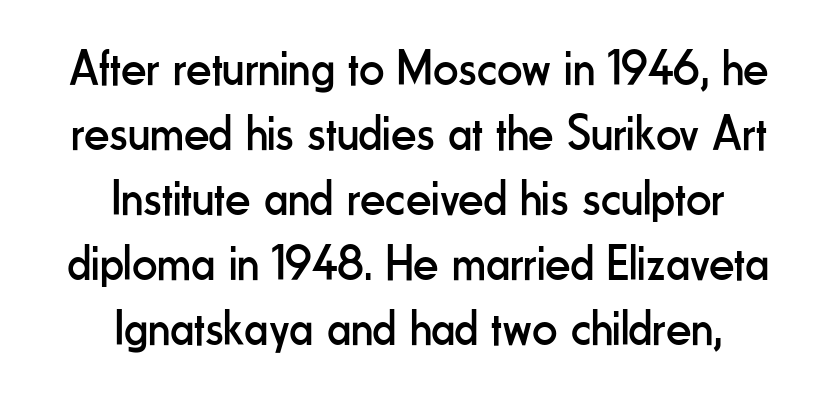
The image shows 50 px regular-weight, condensed sans-serif type, upright; set centered, normal line spacing (1.3x), normal letter spacing, not underlined; low stroke contrast and a small x-height.
